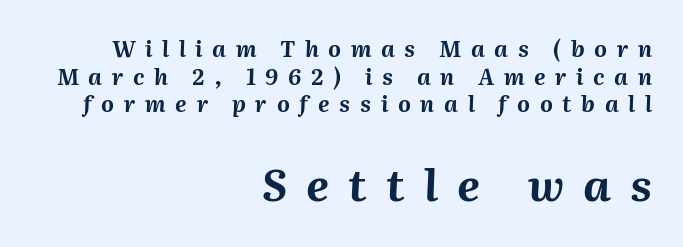
Type size steps up from the first block to the second. Think of a printed novel: that variable character pitch is what you see here. Bold? Absolutely — the strokes are thick and heavy. Decoration check: the copy has no underline. The passage shown leans; its letterforms are oblique. Spacing between characters has been opened up far beyond the box default.
